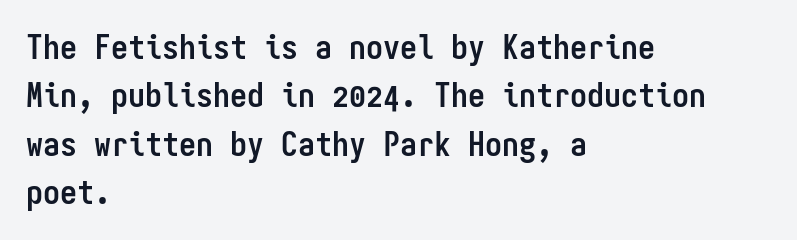
Every character sits straight up, as roman type does. Visually the block forms a straight wall on the left and a jagged coastline on the right. These lines carry a lot of weight — the face is fully bold. Every character here occupies the same horizontal width, giving the sample a typewriter-like rhythm. Vertical spacing — default. In terms of letterspacing, this is plain default setting.
